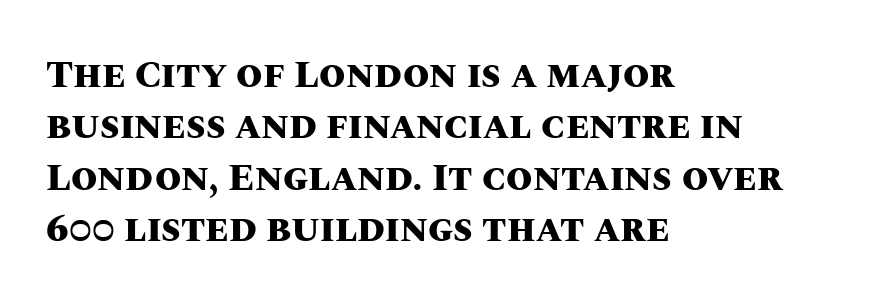
Q: Is the text bold? A: Yes.
Q: Is the text italic (slanted)? A: No, it is upright.
Q: Is the text underlined? A: No.
Q: How is the paragraph aligned? A: Left-aligned.
Q: Is the spacing between letters normal or unusually wide? A: Normal.
Q: Is the spacing between lines tight, normal or loose? A: Normal.
Q: Width (condensed, normal, or wide)? A: Normal.
Q: Stroke contrast? A: Medium.
Q: x-height? A: Large.
Q: Monospaced? A: No.
